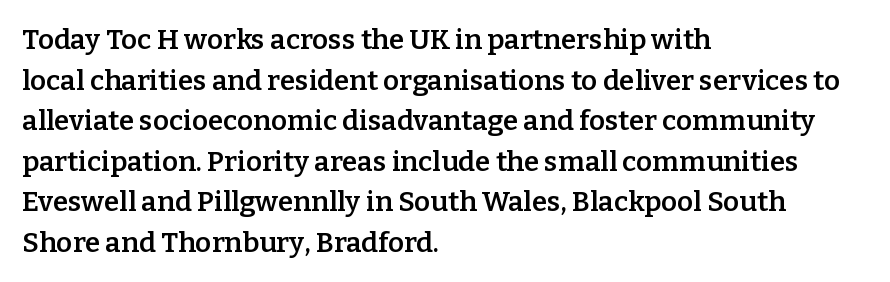
Just letters on the line, the space beneath them empty. You could call the tracking neutral — neither tight nor loose. One glance says typical: line gaps are just what's usual. Does the copy run flush right? No — it runs flush left. This is moderately heavy type, rendered in semibold.
